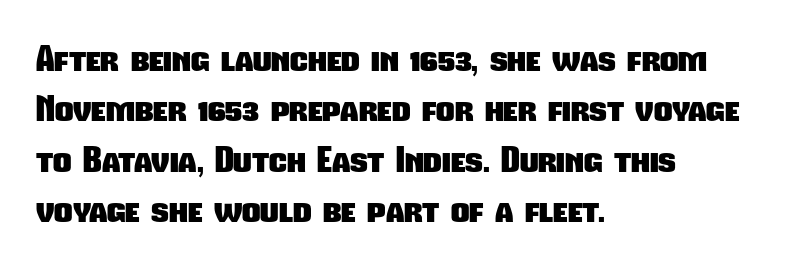
The letters sit at their default tracking, neither squeezed nor spread. These lines sit exactly where default settings would place them. The letters advance in unequal steps, a hallmark of proportional type. Each letter's strokes conclude bluntly, with no projecting serifs.
